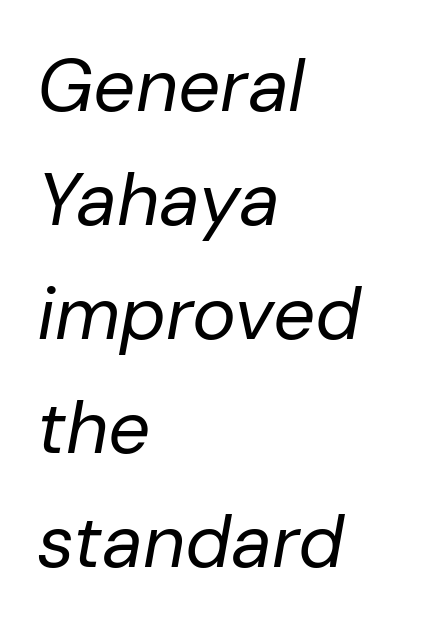
{"italic": "yes", "lean": "right", "slant_degrees": 10, "bold": "no", "weight": "regular", "width": "normal", "stroke_contrast": "low", "x_height": "medium", "monospaced": "no", "underline": "no", "align": "left", "line_spacing": "normal", "line_spacing_ratio": 1.54, "letter_spacing": "normal", "letter_spacing_em": 0.0, "glyph_px": 74}
